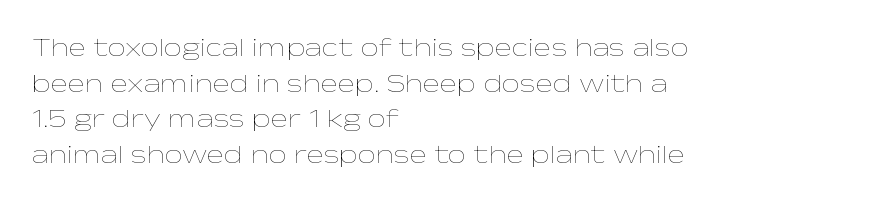
{"italic": "no", "bold": "no", "underline": "no", "align": "left", "line_spacing": "normal", "line_spacing_ratio": 1.37, "letter_spacing": "normal", "letter_spacing_em": 0.0, "glyph_px": 26}
